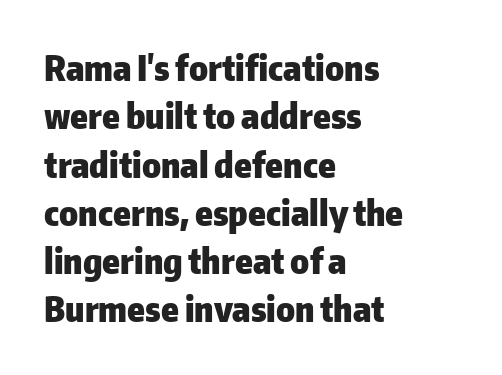
{"serif": "no", "italic": "no", "bold": "yes", "weight": "heavy", "width": "normal", "stroke_contrast": "low", "x_height": "medium", "monospaced": "no", "underline": "no", "align": "left", "line_spacing": "normal", "line_spacing_ratio": 1.38, "letter_spacing": "normal", "letter_spacing_em": 0.0, "glyph_px": 35}
